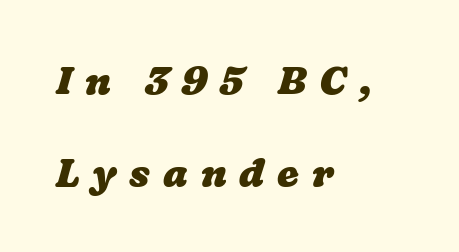
Q: Is the text bold? A: Yes.
Q: Is the text underlined? A: No.
Q: How is the paragraph aligned? A: Left-aligned.
Q: Is the spacing between letters normal or unusually wide? A: Unusually wide.
Q: Is the spacing between lines tight, normal or loose? A: Loose.
Q: Width (condensed, normal, or wide)? A: Wide.
Q: Stroke contrast? A: Low.
Q: x-height? A: Medium.
Q: Monospaced? A: No.
